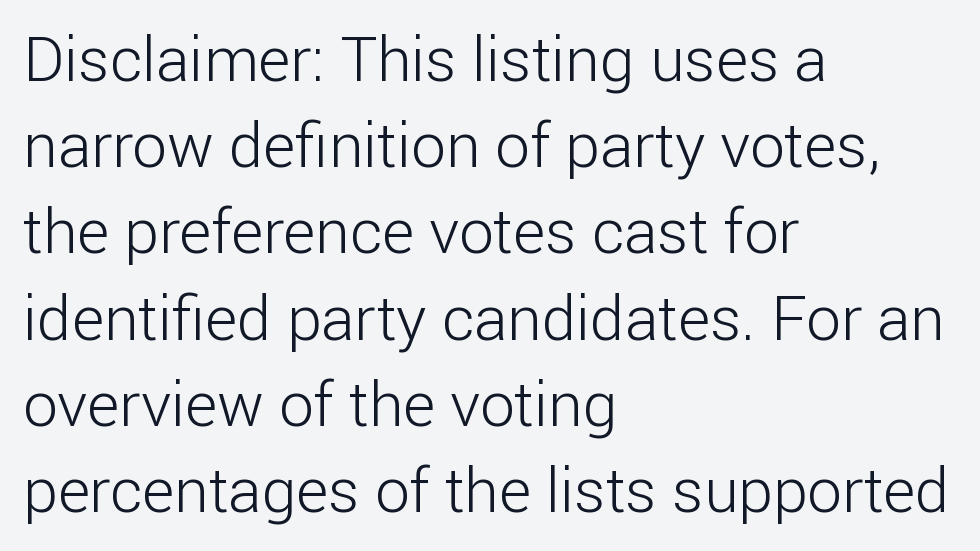
Q: Is the text bold? A: No.
Q: Is the text italic (slanted)? A: No, it is upright.
Q: Is the typeface a serif or a sans-serif typeface? A: Sans-serif.
Q: Is the text underlined? A: No.
Q: How is the paragraph aligned? A: Left-aligned.
Q: Is the spacing between letters normal or unusually wide? A: Normal.
Q: Is the spacing between lines tight, normal or loose? A: Normal.
Q: Width (condensed, normal, or wide)? A: Normal.
Q: Stroke contrast? A: Low.
Q: x-height? A: Medium.
Q: Monospaced? A: No.
